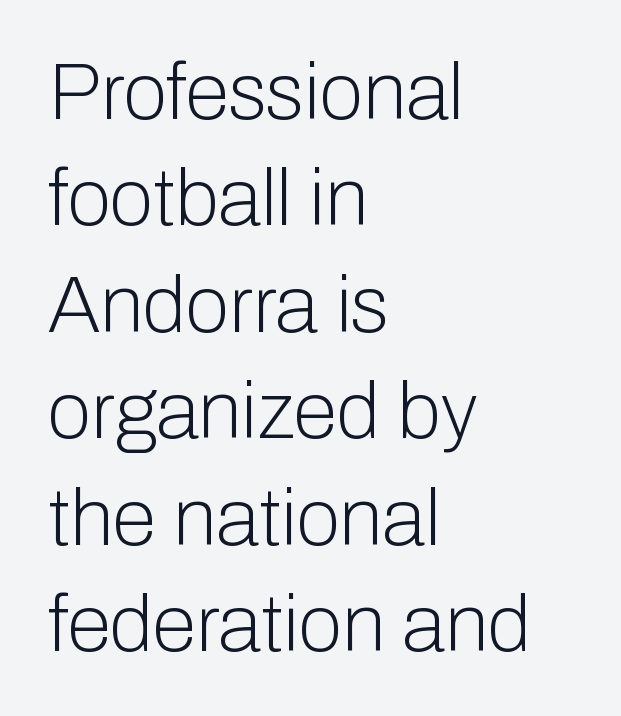
Q: Is the text bold? A: No.
Q: Is the text italic (slanted)? A: No, it is upright.
Q: Is the typeface a serif or a sans-serif typeface? A: Sans-serif.
Q: Is the text underlined? A: No.
Q: How is the paragraph aligned? A: Left-aligned.
Q: Is the spacing between letters normal or unusually wide? A: Normal.
Q: Is the spacing between lines tight, normal or loose? A: Normal.
Q: Width (condensed, normal, or wide)? A: Normal.
Q: Stroke contrast? A: Low.
Q: x-height? A: Medium.
Q: Monospaced? A: No.
